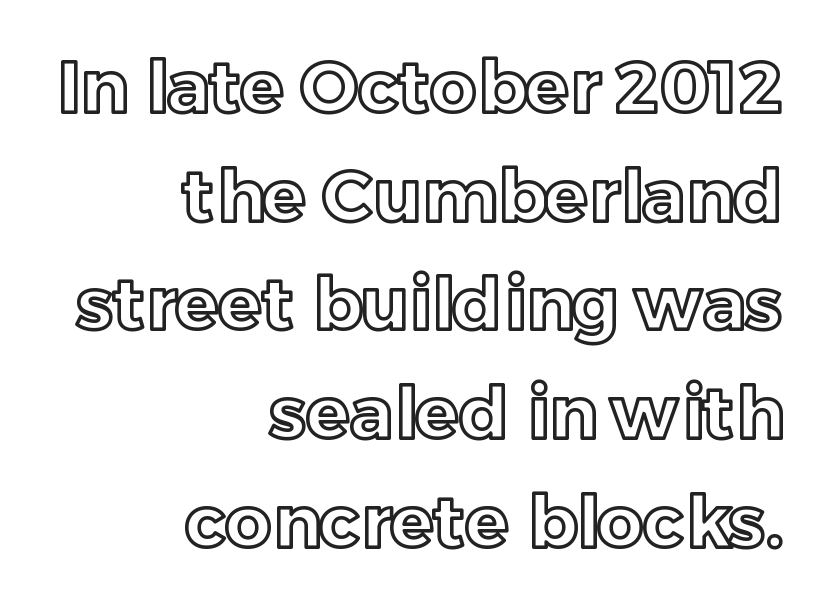
{"italic": "no", "width": "normal", "x_height": "medium", "monospaced": "no", "underline": "no", "align": "right", "line_spacing": "normal", "line_spacing_ratio": 1.51, "letter_spacing": "normal", "letter_spacing_em": 0.0, "glyph_px": 72}
